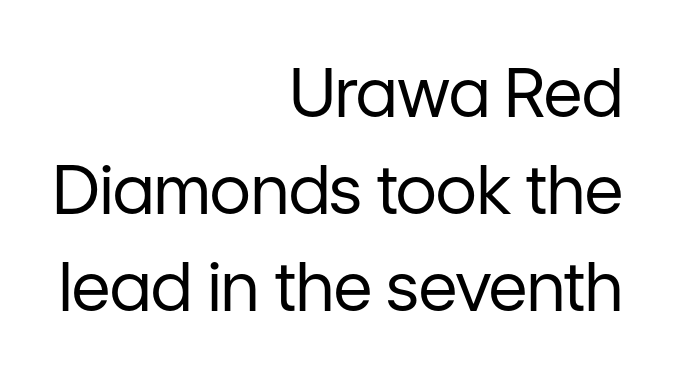
The image shows 67 px regular-weight sans-serif type, upright; set right-aligned, normal line spacing (1.45x), normal letter spacing, not underlined; low stroke contrast and a medium x-height.
